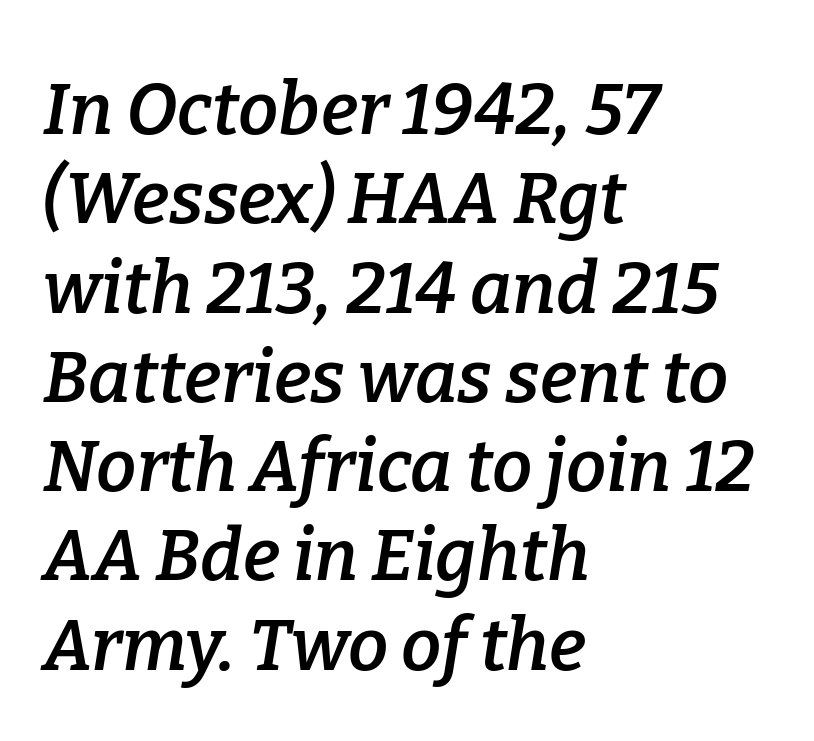
{"serif": "yes", "italic": "yes", "lean": "right", "slant_degrees": 9, "bold": "semi", "weight": "semibold", "width": "normal", "stroke_contrast": "low", "x_height": "medium", "monospaced": "no", "underline": "no", "align": "left", "line_spacing_ratio": 1.24, "letter_spacing": "normal", "letter_spacing_em": 0.0, "glyph_px": 72}
